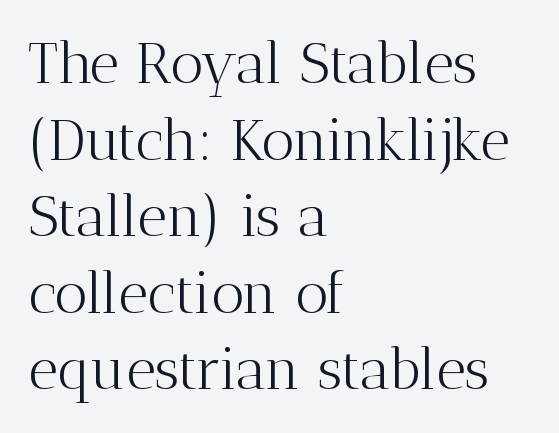
{"serif": "yes", "italic": "no", "bold": "no", "weight": "light", "width": "normal", "stroke_contrast": "medium", "x_height": "medium", "monospaced": "no", "underline": "no", "align": "left", "line_spacing": "normal", "line_spacing_ratio": 1.32, "letter_spacing": "normal", "letter_spacing_em": 0.0, "glyph_px": 58}
